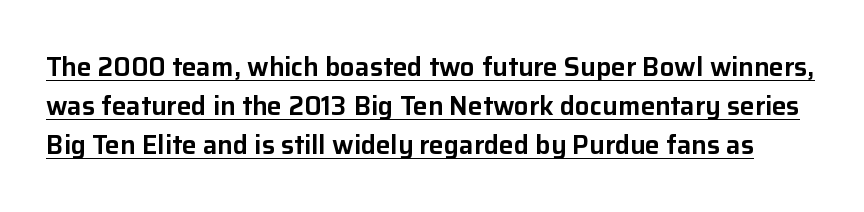
The axis of the letterforms is exactly vertical. If you measured baseline to baseline, you'd find a middling distance. Decoration check: the copy is underlined. The face used here is rendered with its standard letterfit.
